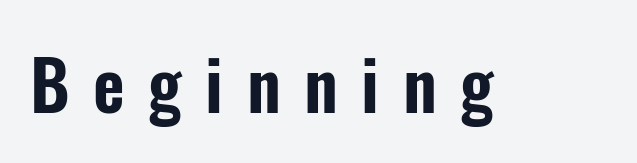
{"serif": "no", "italic": "no", "width": "condensed", "stroke_contrast": "low", "x_height": "medium", "monospaced": "no", "underline": "no", "letter_spacing": "wide", "letter_spacing_em": 0.34, "glyph_px": 69}
